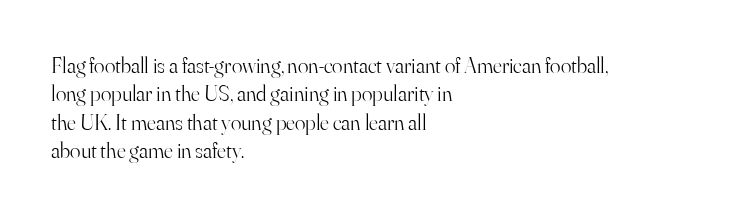
{"italic": "no", "bold": "no", "underline": "no", "align": "left", "line_spacing": "normal", "line_spacing_ratio": 1.29, "letter_spacing": "normal", "letter_spacing_em": 0.0, "glyph_px": 22}
